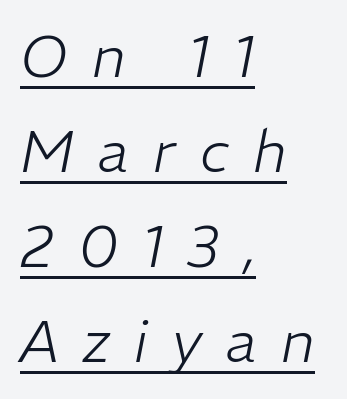
The line texture is sparse and dotted thanks to wide tracking. Letters have the restrained weight of plain body copy at most. Typeset ragged right — the left edge is the straight one. An italicized treatment has been applied to the whole sample.
